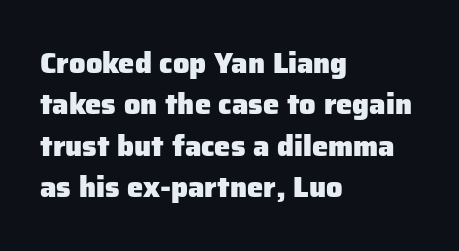
Examine the stroke ends and you'll find no serifs. The letters stand straight up with perfectly vertical stems. On the weight axis this lands at bold, roughly 700. Note the varied advance widths — an 'i' is clearly narrower than an 'm'. Typeset ragged right — the left edge is the straight one. Anything drawn beneath the words? Only blank space.
